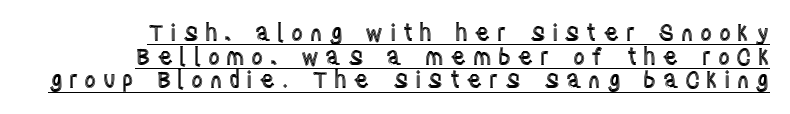
{"italic": "no", "underline": "yes", "align": "right", "line_spacing": "tight", "line_spacing_ratio": 1.03, "letter_spacing": "wide", "letter_spacing_em": 0.28, "glyph_px": 23}
